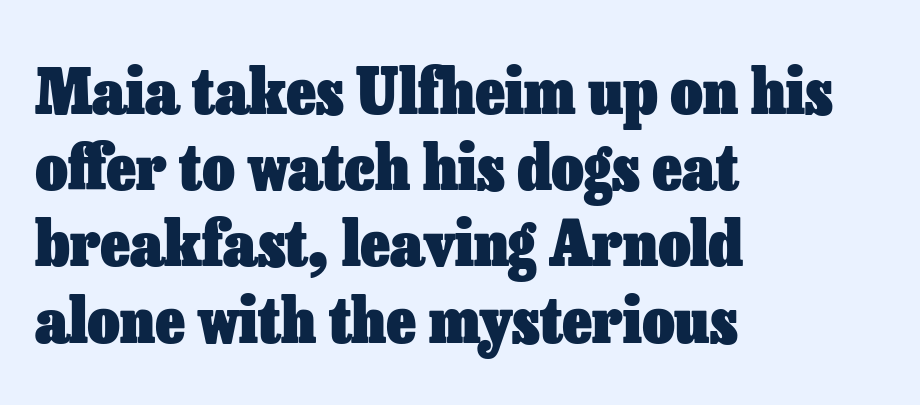
The image shows 63 px heavy type, upright; set left-aligned, line spacing 1.21x, normal letter spacing, not underlined; low stroke contrast and a medium x-height.
